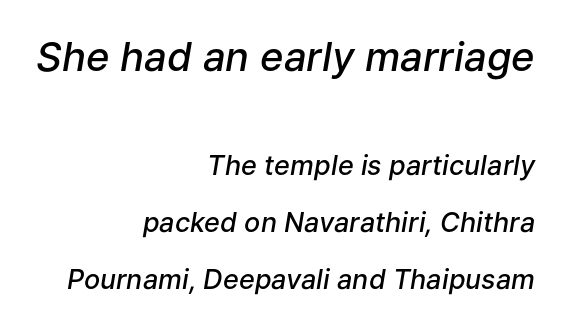
The image shows 40 px semibold type, italic (leaning right); set right-aligned, loose line spacing (2.11x), normal letter spacing, not underlined; the first (top) block is 1.48x larger; low stroke contrast and a medium x-height.
